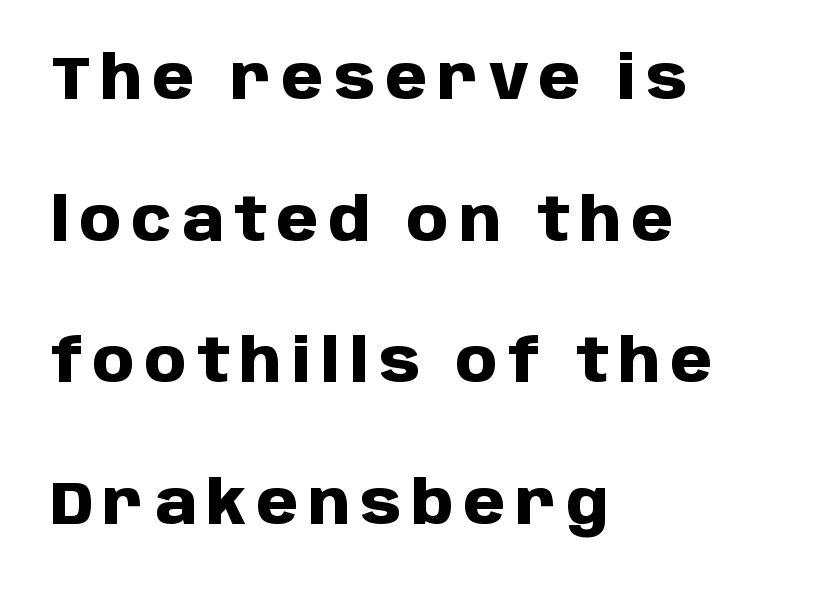
Q: Is the text bold? A: Yes.
Q: Is the text italic (slanted)? A: No, it is upright.
Q: Is the typeface a serif or a sans-serif typeface? A: Sans-serif.
Q: Is the text underlined? A: No.
Q: How is the paragraph aligned? A: Left-aligned.
Q: Is the spacing between lines tight, normal or loose? A: Loose.
Q: Width (condensed, normal, or wide)? A: Normal.
Q: Stroke contrast? A: Low.
Q: x-height? A: Large.
Q: Monospaced? A: No.
